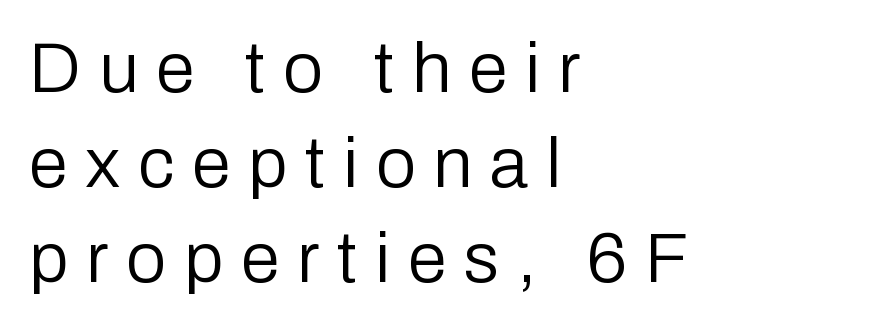
Q: Is the text bold? A: No.
Q: Is the text italic (slanted)? A: No, it is upright.
Q: Is the typeface a serif or a sans-serif typeface? A: Sans-serif.
Q: Is the text underlined? A: No.
Q: How is the paragraph aligned? A: Left-aligned.
Q: Is the spacing between letters normal or unusually wide? A: Unusually wide.
Q: Is the spacing between lines tight, normal or loose? A: Normal.
Q: Width (condensed, normal, or wide)? A: Normal.
Q: Stroke contrast? A: Low.
Q: x-height? A: Medium.
Q: Monospaced? A: No.
